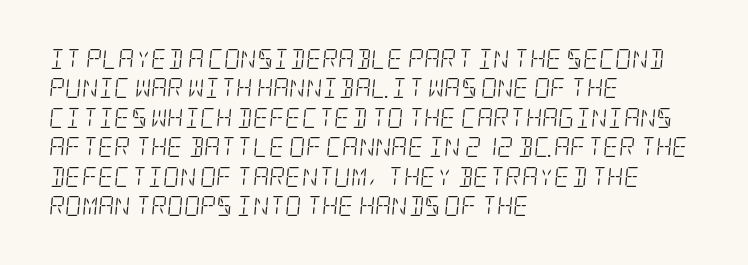
{"italic": "yes", "lean": "right", "slant_degrees": 5, "bold": "no", "underline": "no", "align": "left", "line_spacing": "normal", "line_spacing_ratio": 1.47, "letter_spacing": "normal", "letter_spacing_em": 0.0, "glyph_px": 20}
